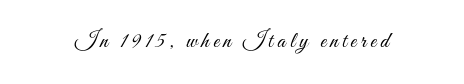
Honestly, there is no underline to notice here at all. Weight: not bold — regular or lighter.
